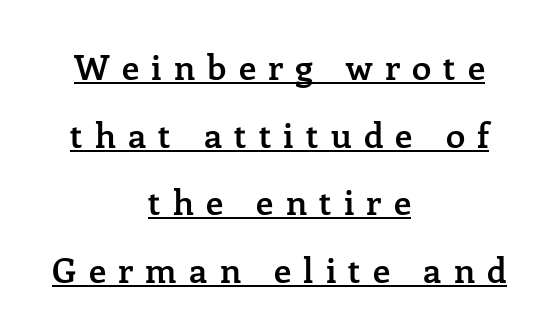
{"serif": "yes", "italic": "no", "bold": "semi", "weight": "semibold", "width": "normal", "stroke_contrast": "low", "x_height": "medium", "monospaced": "no", "underline": "yes", "align": "center", "line_spacing": "loose", "line_spacing_ratio": 1.93, "letter_spacing": "wide", "letter_spacing_em": 0.35, "glyph_px": 35}
